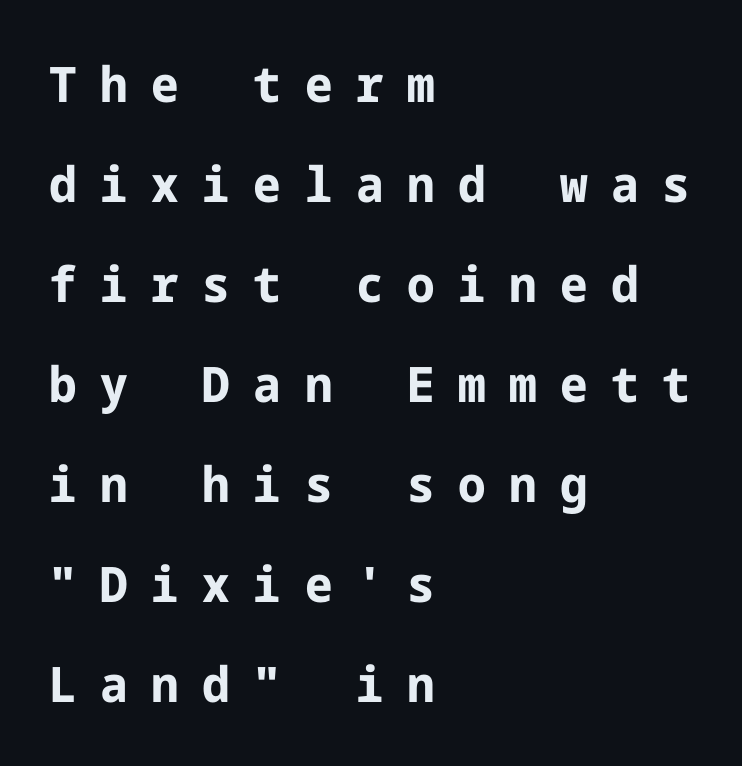
{"serif": "no", "italic": "no", "bold": "yes", "weight": "bold", "width": "normal", "stroke_contrast": "low", "x_height": "medium", "underline": "no", "align": "left", "line_spacing": "loose", "line_spacing_ratio": 2.04, "letter_spacing": "wide", "letter_spacing_em": 0.48, "glyph_px": 49}
